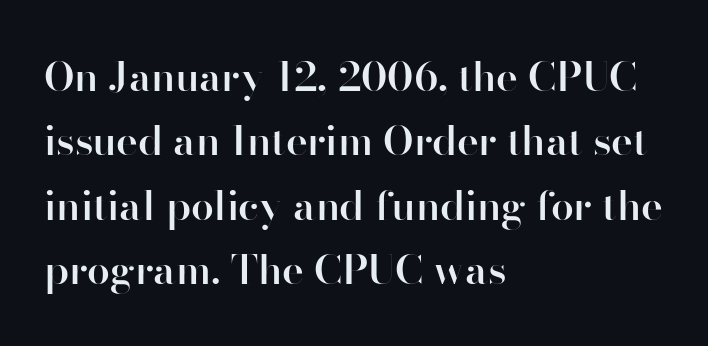
The image shows 41 px semibold sans-serif type, upright; set left-aligned, normal line spacing (1.57x), normal letter spacing, not underlined; high stroke contrast and a small x-height.
